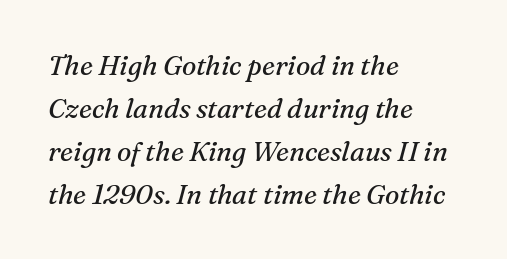
Glance below the letters and you will spot only blank space. Counters stay open thanks to moderate or lighter strokes. Slant detected: the letters are inclined. The passage is arranged the way most books set body copy — flush left.
